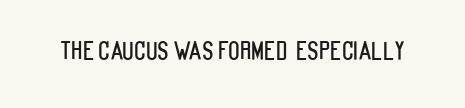
The image shows 24 px text type, upright; set normal letter spacing, not underlined.
